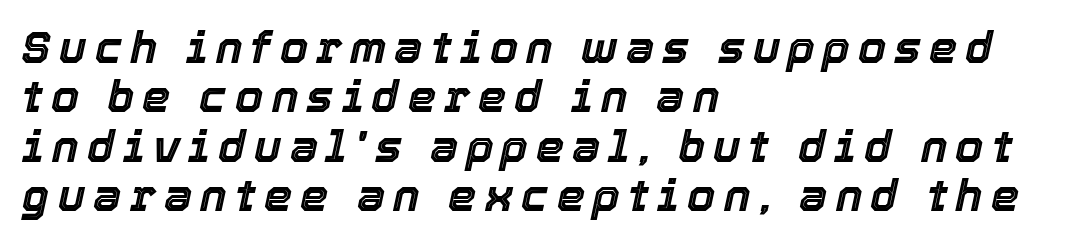
{"italic": "yes", "lean": "right", "slant_degrees": 12, "width": "normal", "x_height": "medium", "monospaced": "no", "underline": "no", "align": "left", "line_spacing": "tight", "line_spacing_ratio": 1.1, "glyph_px": 45}
